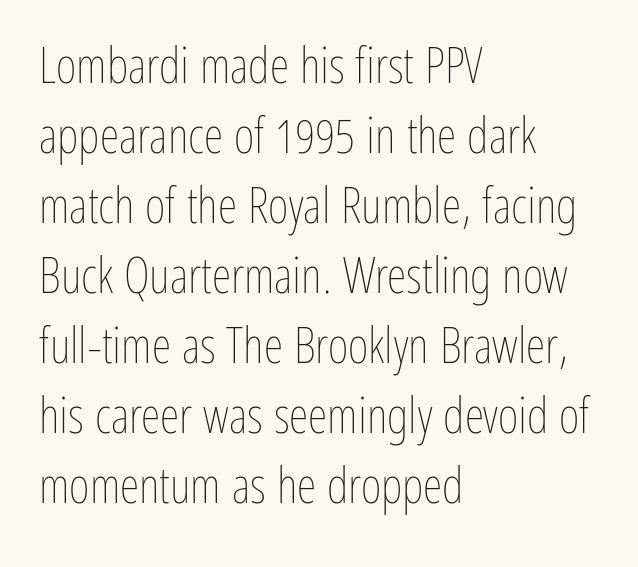
{"italic": "no", "bold": "no", "weight": "thin", "width": "condensed", "stroke_contrast": "low", "x_height": "medium", "monospaced": "no", "underline": "no", "align": "left", "line_spacing": "normal", "line_spacing_ratio": 1.4, "letter_spacing": "normal", "letter_spacing_em": 0.0, "glyph_px": 50}
